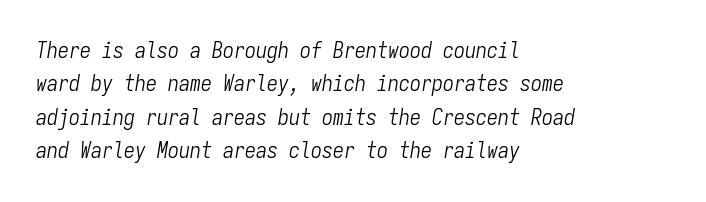
{"italic": "yes", "lean": "right", "slant_degrees": 9, "bold": "no", "underline": "no", "align": "left", "line_spacing": "normal", "line_spacing_ratio": 1.52, "letter_spacing": "normal", "letter_spacing_em": 0.0, "glyph_px": 22}
